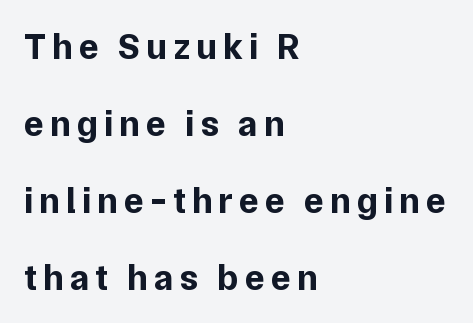
Q: Is the text bold? A: Yes.
Q: Is the text italic (slanted)? A: No, it is upright.
Q: Is the typeface a serif or a sans-serif typeface? A: Sans-serif.
Q: Is the text underlined? A: No.
Q: How is the paragraph aligned? A: Left-aligned.
Q: Is the spacing between lines tight, normal or loose? A: Loose.
Q: Width (condensed, normal, or wide)? A: Normal.
Q: Stroke contrast? A: Low.
Q: x-height? A: Medium.
Q: Monospaced? A: No.
